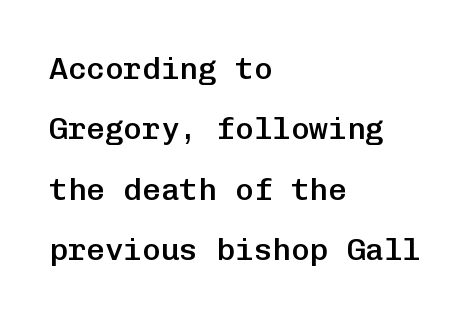
Q: Is the text bold? A: Semi-bold.
Q: Is the text italic (slanted)? A: No, it is upright.
Q: Is the typeface a serif or a sans-serif typeface? A: Sans-serif.
Q: Is the text underlined? A: No.
Q: How is the paragraph aligned? A: Left-aligned.
Q: Is the spacing between letters normal or unusually wide? A: Normal.
Q: Is the spacing between lines tight, normal or loose? A: Loose.
Q: Width (condensed, normal, or wide)? A: Normal.
Q: Stroke contrast? A: Low.
Q: x-height? A: Medium.
Q: Monospaced? A: Yes.
